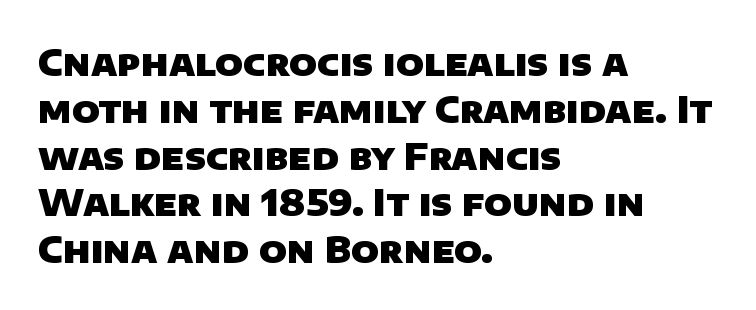
Nothing sits at the stroke ends, so this counts as sans-serif. If you drew a ruler down the left edge, every line would touch it. A dark, heavy texture on the line: the type is bold. The type is set solid horizontally, with unmodified tracking. Looks like regular typesetting: each glyph gets only the width it needs. The passage shown is not underscored anywhere.
